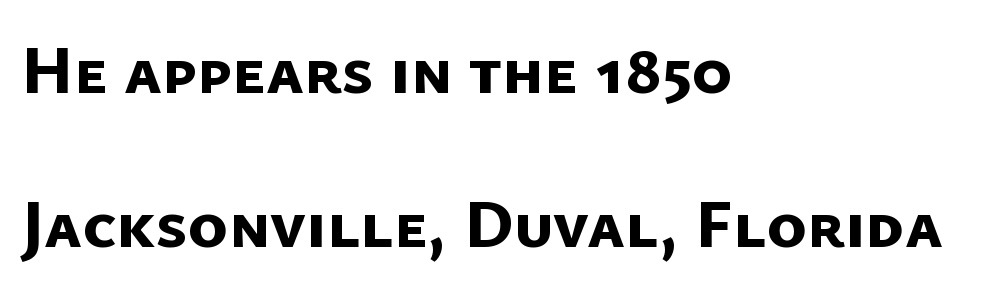
{"serif": "no", "bold": "yes", "weight": "bold", "width": "normal", "stroke_contrast": "low", "x_height": "medium", "monospaced": "no", "underline": "no", "align": "left", "line_spacing": "loose", "line_spacing_ratio": 2.27, "letter_spacing": "normal", "letter_spacing_em": 0.0, "glyph_px": 68}
